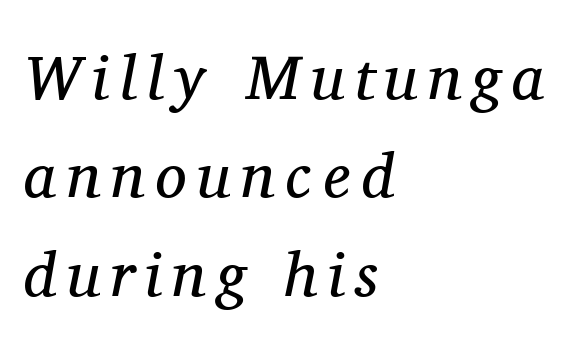
The space directly below the letters is spotless. The axis of the letterforms is tilted away from vertical. Unbolded letterforms with no extra heft. Reading down the column, the eye jumps a familiar distance to each next line. Spacing verdict: proportional, widths tailored to each character. Small tapered or slab feet sit at the stroke ends, so this counts as serif.
